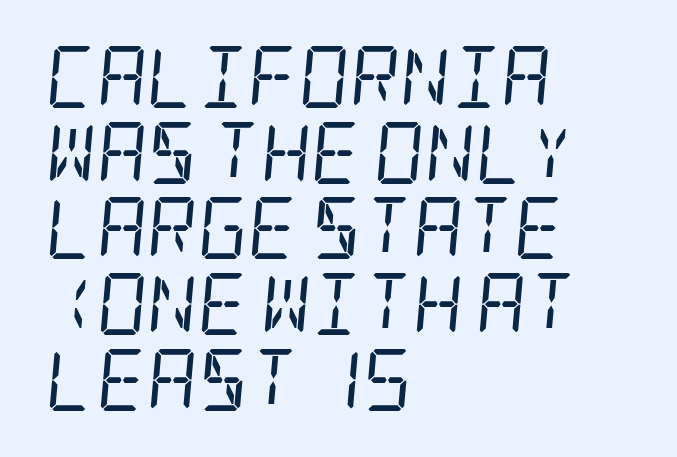
Q: Is the text bold? A: No.
Q: Is the text italic (slanted)? A: Yes, it leans right by about 5 degrees.
Q: Is the typeface a serif or a sans-serif typeface? A: Serif.
Q: Is the text underlined? A: No.
Q: How is the paragraph aligned? A: Left-aligned.
Q: Is the spacing between letters normal or unusually wide? A: Normal.
Q: Width (condensed, normal, or wide)? A: Condensed.
Q: Stroke contrast? A: Low.
Q: x-height? A: Large.
